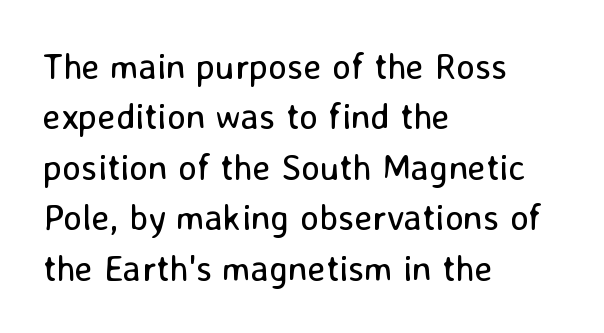
The image shows 36 px regular-weight sans-serif type, upright; set left-aligned, normal line spacing (1.4x), normal letter spacing, not underlined; low stroke contrast and a medium x-height.
